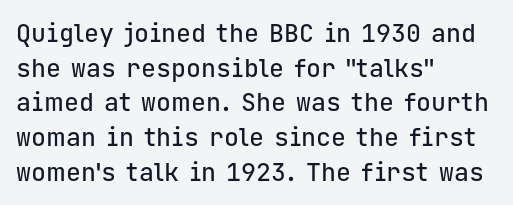
Has an underline been added? It has not. Observe the ordinary spacing: letters are neighbours, not strangers. What's the leading like? Ordinary, nothing unusual. Reading down the block, your eye returns to a fixed left position each line. Every character sits straight up, as roman type does.
